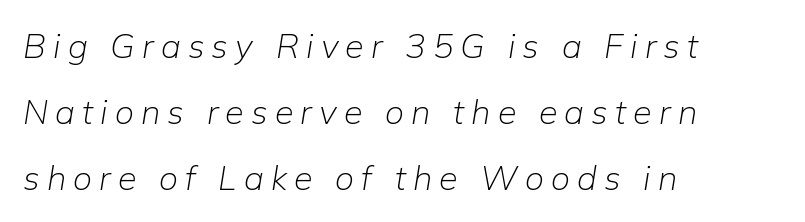
Q: Is the text bold? A: No.
Q: Is the text italic (slanted)? A: Yes, it leans right by about 9 degrees.
Q: Is the text underlined? A: No.
Q: How is the paragraph aligned? A: Left-aligned.
Q: Is the spacing between letters normal or unusually wide? A: Unusually wide.
Q: Is the spacing between lines tight, normal or loose? A: Loose.
Q: Width (condensed, normal, or wide)? A: Normal.
Q: Stroke contrast? A: Low.
Q: x-height? A: Medium.
Q: Monospaced? A: No.
